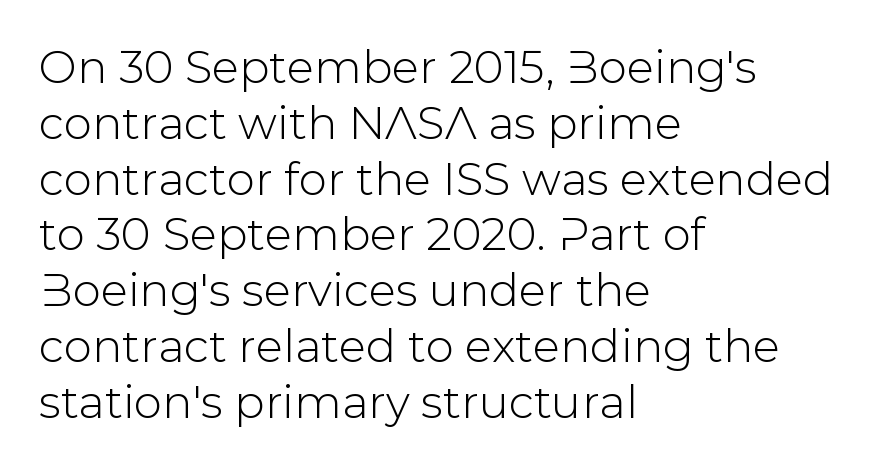
The text block is weighted toward the left margin, trailing off unevenly rightward. The typography opts for an upright posture over an oblique one. These lines are rendered in a variable-pitch font. The baseline area is clear. The face used here is a sans, in the tradition of grotesques and geometrics. Nothing unusual about the tracking: characters are spaced as the font intends.
